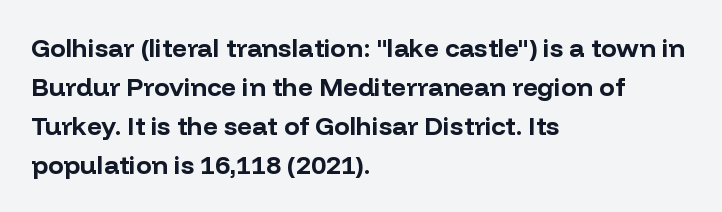
The image shows 26 px bold type, upright; set left-aligned, normal line spacing (1.5x), normal letter spacing, not underlined.
